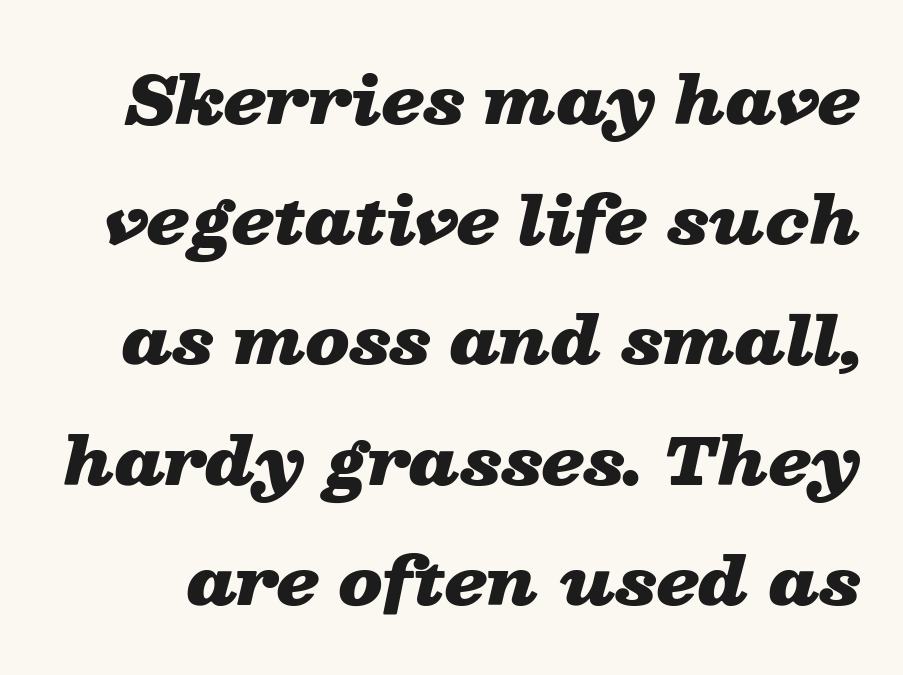
Q: Is the text bold? A: Yes.
Q: Is the text italic (slanted)? A: Yes, it leans right by about 13 degrees.
Q: Is the text underlined? A: No.
Q: Is the spacing between letters normal or unusually wide? A: Normal.
Q: Width (condensed, normal, or wide)? A: Wide.
Q: Stroke contrast? A: Low.
Q: x-height? A: Medium.
Q: Monospaced? A: No.
